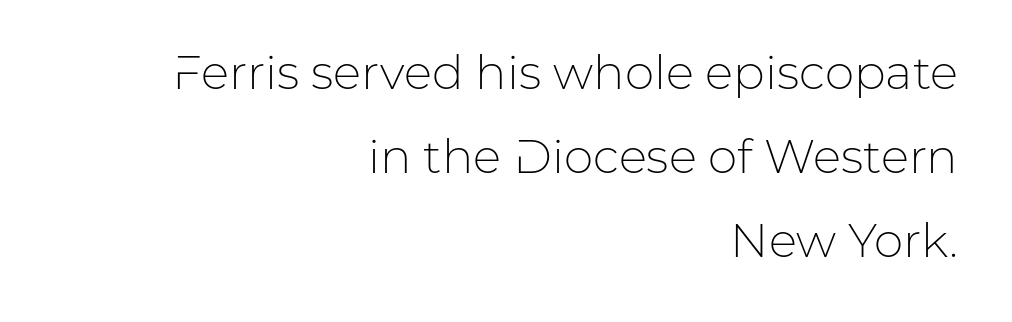
{"serif": "no", "italic": "no", "bold": "no", "weight": "light", "width": "normal", "stroke_contrast": "low", "x_height": "medium", "monospaced": "no", "underline": "no", "align": "right", "line_spacing_ratio": 1.79, "letter_spacing": "normal", "letter_spacing_em": 0.0, "glyph_px": 47}
